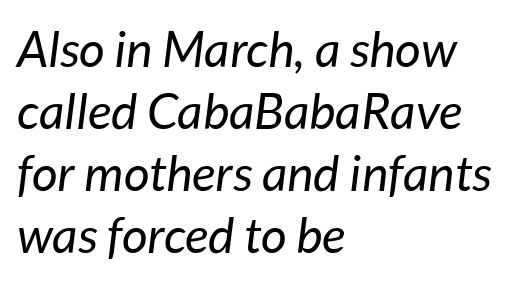
The image shows 50 px regular-weight type, italic (leaning right); set left-aligned, line spacing 1.24x, normal letter spacing, not underlined; low stroke contrast and a medium x-height.
